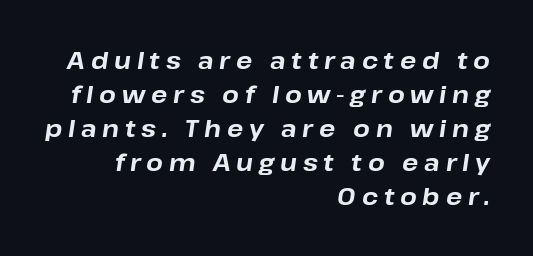
Q: Is the text bold? A: Yes.
Q: Is the text italic (slanted)? A: Yes, it leans right by about 8 degrees.
Q: Is the text underlined? A: No.
Q: How is the paragraph aligned? A: Right-aligned.
Q: Is the spacing between letters normal or unusually wide? A: Unusually wide.
Q: Is the spacing between lines tight, normal or loose? A: Normal.
